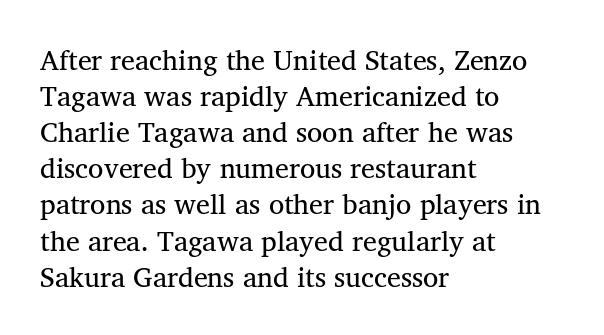
{"serif": "yes", "italic": "no", "bold": "no", "weight": "regular", "width": "normal", "stroke_contrast": "medium", "x_height": "medium", "monospaced": "no", "underline": "no", "align": "left", "line_spacing": "normal", "line_spacing_ratio": 1.29, "letter_spacing": "normal", "letter_spacing_em": 0.0, "glyph_px": 28}
